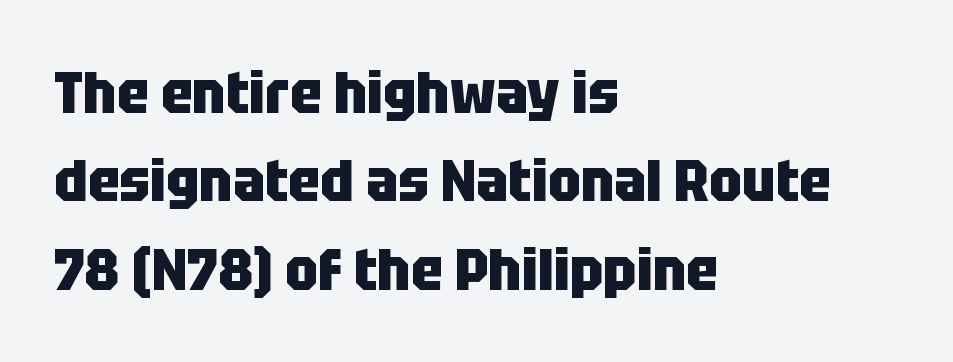
The image shows 59 px heavy, condensed sans-serif type, upright; set left-aligned, normal line spacing (1.5x), normal letter spacing, not underlined; low stroke contrast and a large x-height.
